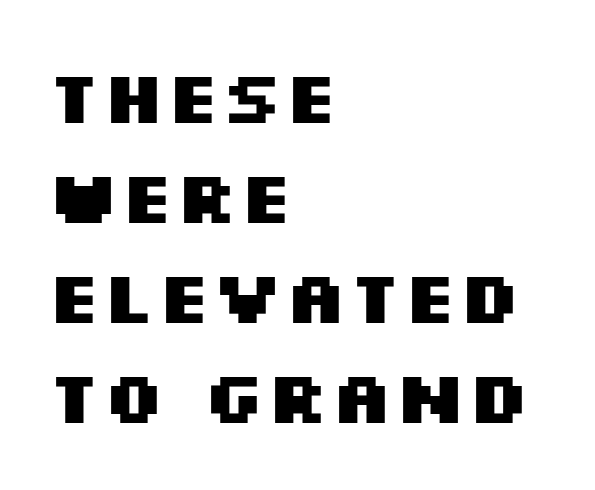
The image shows 73 px heavy, wide sans-serif type, upright; set left-aligned, normal line spacing (1.37x), normal letter spacing, not underlined; medium stroke contrast and a large x-height.
